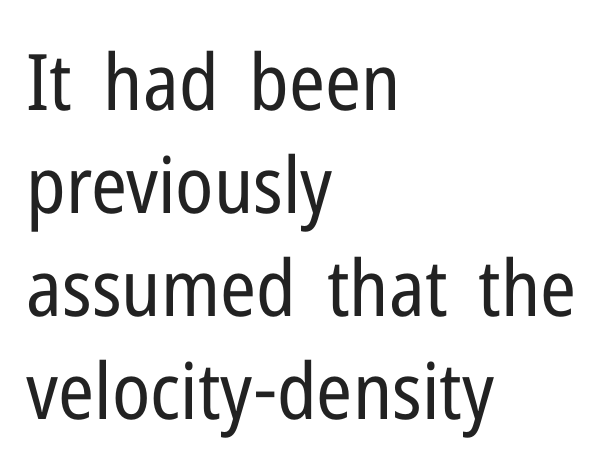
Q: Is the text bold? A: No.
Q: Is the text italic (slanted)? A: No, it is upright.
Q: Is the typeface a serif or a sans-serif typeface? A: Sans-serif.
Q: Is the text underlined? A: No.
Q: How is the paragraph aligned? A: Left-aligned.
Q: Is the spacing between letters normal or unusually wide? A: Normal.
Q: Is the spacing between lines tight, normal or loose? A: Normal.
Q: Width (condensed, normal, or wide)? A: Condensed.
Q: Stroke contrast? A: Low.
Q: x-height? A: Medium.
Q: Monospaced? A: No.
